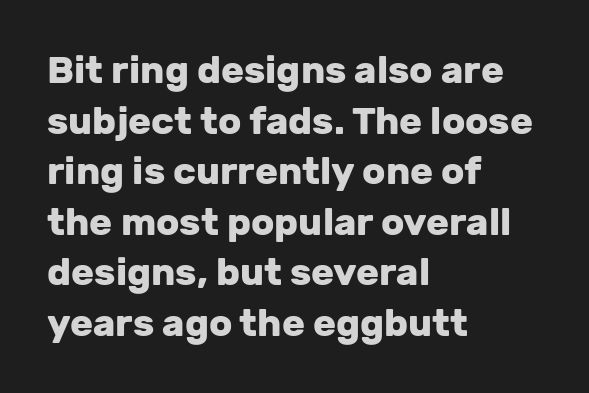
The image shows 38 px heavy sans-serif type, upright; set left-aligned, normal line spacing (1.33x), normal letter spacing, not underlined; low stroke contrast and a medium x-height.
